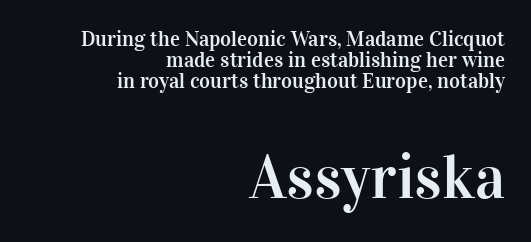
{"serif": "yes", "italic": "no", "width": "normal", "stroke_contrast": "high", "x_height": "medium", "monospaced": "no", "underline": "no", "align": "right", "line_spacing": "tight", "line_spacing_ratio": 1.01, "letter_spacing": "normal", "letter_spacing_em": 0.0, "larger_block": "second", "size_ratio": 2.95, "glyph_px": 62}
